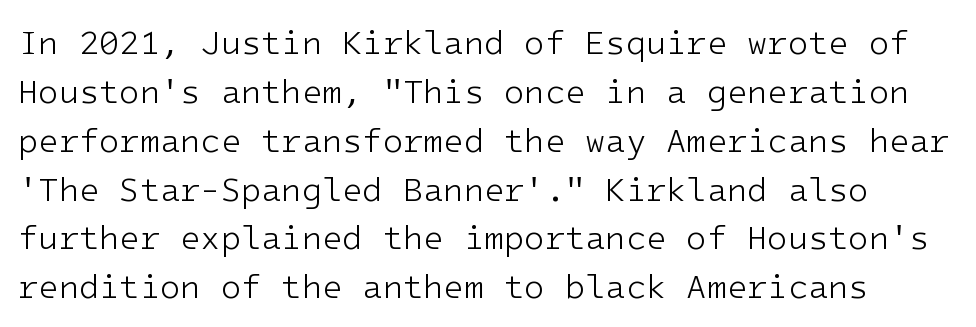
Q: Is the text bold? A: No.
Q: Is the text italic (slanted)? A: No, it is upright.
Q: Is the typeface a serif or a sans-serif typeface? A: Sans-serif.
Q: Is the text underlined? A: No.
Q: Is the spacing between letters normal or unusually wide? A: Normal.
Q: Is the spacing between lines tight, normal or loose? A: Normal.
Q: Width (condensed, normal, or wide)? A: Normal.
Q: Stroke contrast? A: Low.
Q: x-height? A: Medium.
